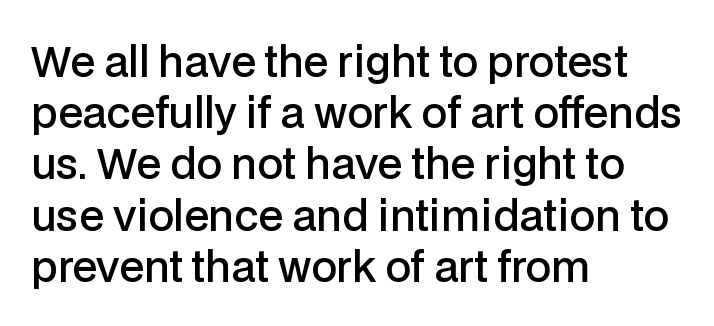
The image shows 41 px semibold sans-serif type, upright; set left-aligned, normal line spacing (1.25x), normal letter spacing, not underlined; low stroke contrast and a medium x-height.
